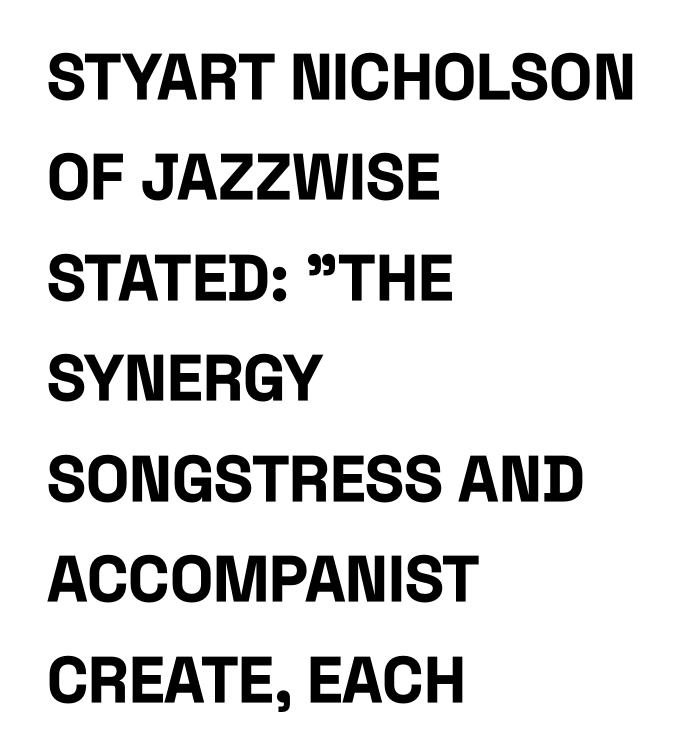
Decoration check: the copy has no underline. Nothing sits at the stroke ends, so this counts as sans-serif. The rendering anchors every line to the left-hand side. This is the regular roman posture of the typeface. The designer left line spacing at the default.
